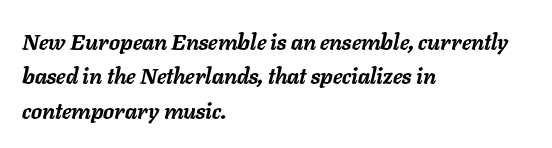
Q: Is the text bold? A: Yes.
Q: Is the text italic (slanted)? A: Yes, it leans right by about 11 degrees.
Q: Is the text underlined? A: No.
Q: How is the paragraph aligned? A: Left-aligned.
Q: Is the spacing between letters normal or unusually wide? A: Normal.
Q: Is the spacing between lines tight, normal or loose? A: Normal.
